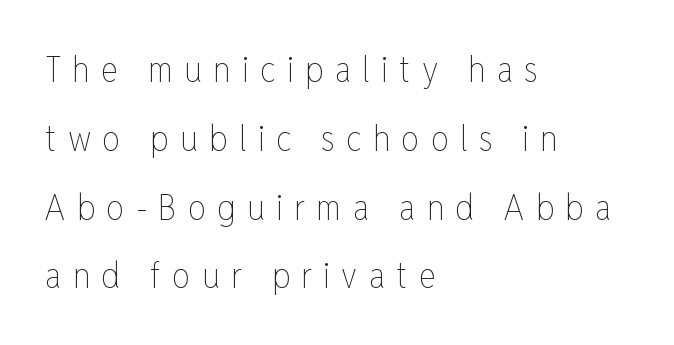
The image shows 36 px thin, condensed type, upright; set left-aligned, loose line spacing (1.91x), unusually wide letter spacing (+0.31 em), not underlined; low stroke contrast and a medium x-height.
